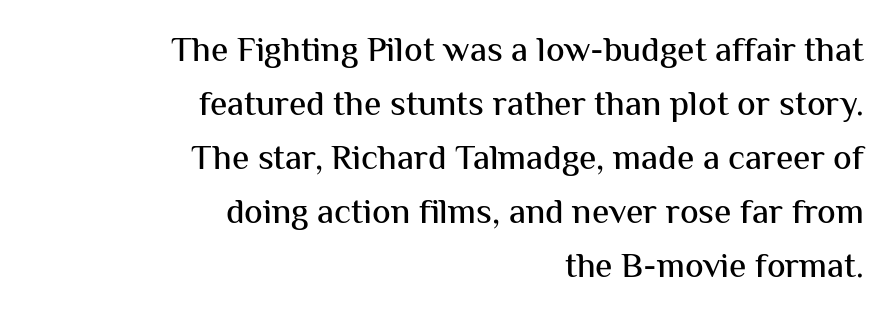
Q: Is the text italic (slanted)? A: No, it is upright.
Q: Is the typeface a serif or a sans-serif typeface? A: Sans-serif.
Q: Is the text underlined? A: No.
Q: How is the paragraph aligned? A: Right-aligned.
Q: Is the spacing between letters normal or unusually wide? A: Normal.
Q: Is the spacing between lines tight, normal or loose? A: Normal.
Q: Width (condensed, normal, or wide)? A: Normal.
Q: Stroke contrast? A: Medium.
Q: x-height? A: Medium.
Q: Monospaced? A: No.
